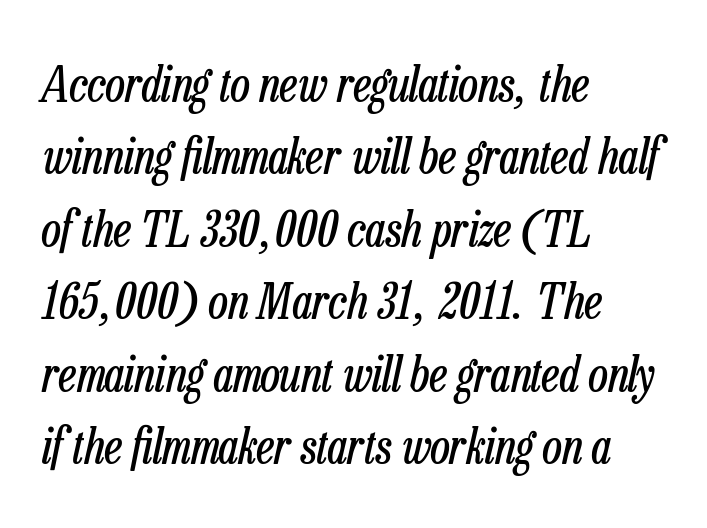
The image shows 48 px regular-weight, condensed type, italic (leaning right); set left-aligned, normal line spacing (1.51x), normal letter spacing, not underlined; low stroke contrast and a medium x-height.
